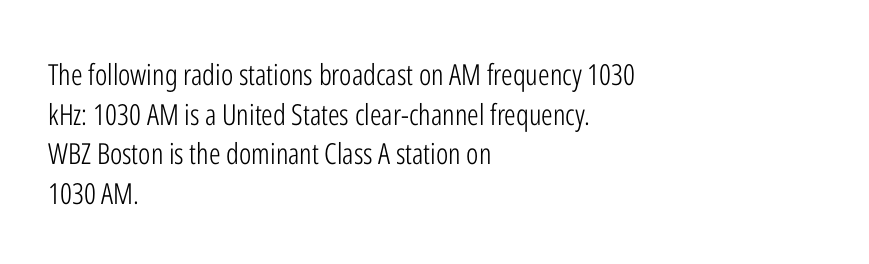
Q: Is the text bold? A: No.
Q: Is the text italic (slanted)? A: No, it is upright.
Q: Is the typeface a serif or a sans-serif typeface? A: Sans-serif.
Q: Is the text underlined? A: No.
Q: How is the paragraph aligned? A: Left-aligned.
Q: Is the spacing between letters normal or unusually wide? A: Normal.
Q: Is the spacing between lines tight, normal or loose? A: Normal.
Q: Width (condensed, normal, or wide)? A: Condensed.
Q: Stroke contrast? A: Low.
Q: x-height? A: Medium.
Q: Monospaced? A: No.
